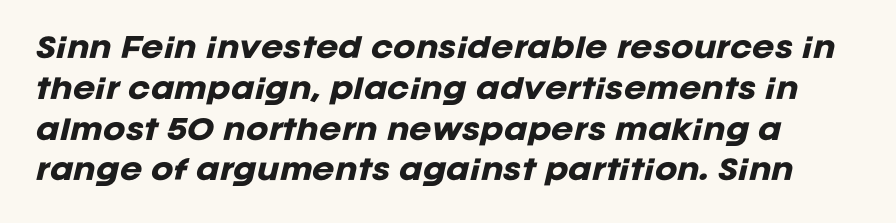
The image shows 27 px bold type, italic (leaning right); set normal line spacing (1.51x), normal letter spacing, not underlined.
